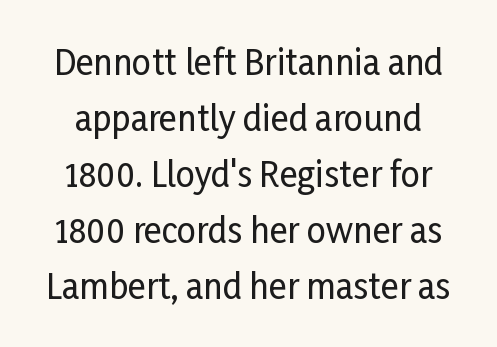
Students, note that the glyphs here touch the page at normal intervals. Any mark beneath the type? The region is blank. Character widths vary here, with narrow letters taking less room than wide ones. The letters carry no serifs — their stems end cleanly without finishing strokes. Rows of type keep a routine distance in the vertical direction. Posture: upright roman.
